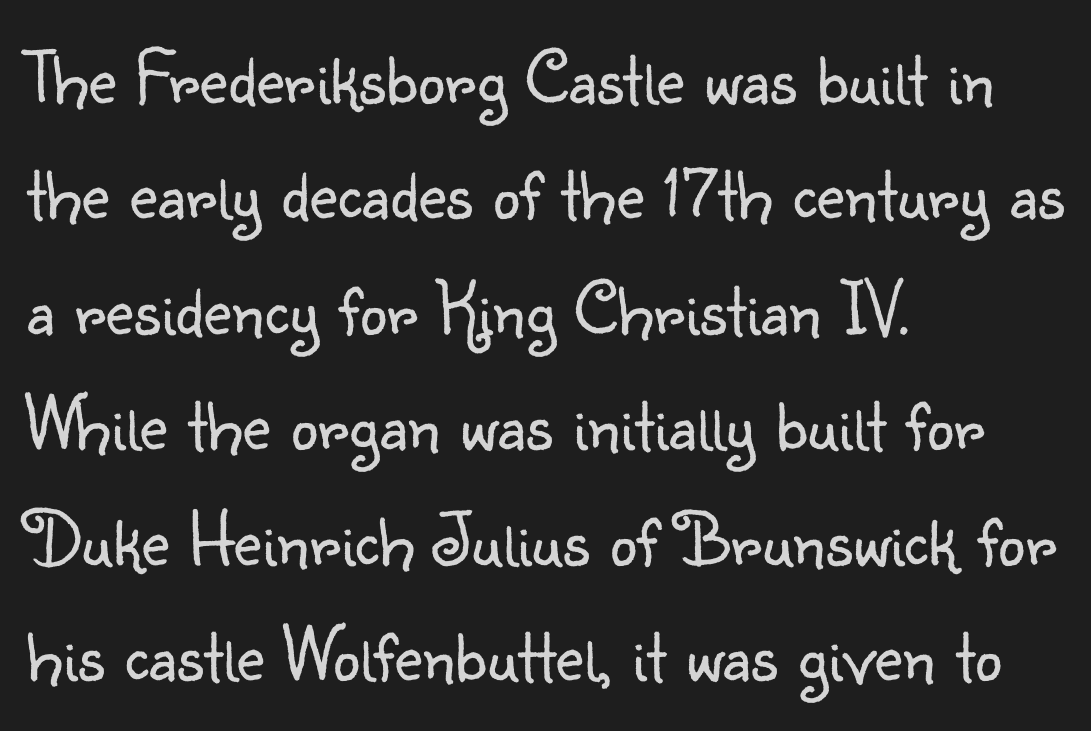
Q: Is the text bold? A: No.
Q: Is the text italic (slanted)? A: No, it is upright.
Q: Is the typeface a serif or a sans-serif typeface? A: Sans-serif.
Q: Is the text underlined? A: No.
Q: How is the paragraph aligned? A: Left-aligned.
Q: Is the spacing between letters normal or unusually wide? A: Normal.
Q: Is the spacing between lines tight, normal or loose? A: Normal.
Q: Width (condensed, normal, or wide)? A: Normal.
Q: Stroke contrast? A: Low.
Q: x-height? A: Small.
Q: Monospaced? A: No.
